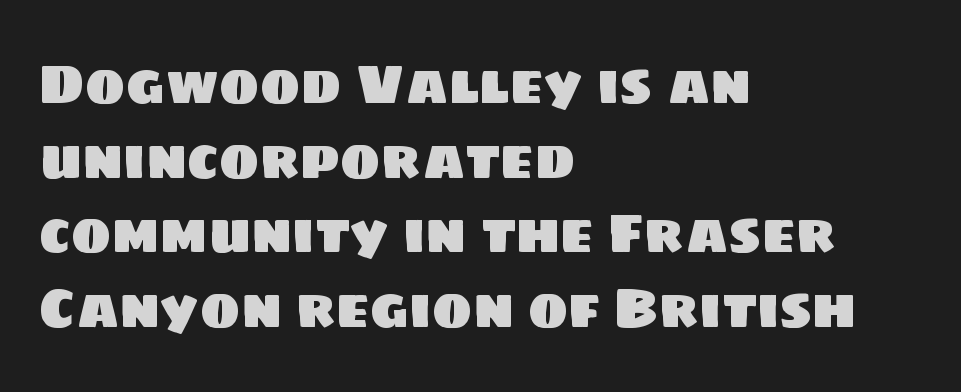
The image shows 54 px sans-serif type; set left-aligned, normal line spacing (1.38x), normal letter spacing, not underlined; low stroke contrast and a large x-height.
